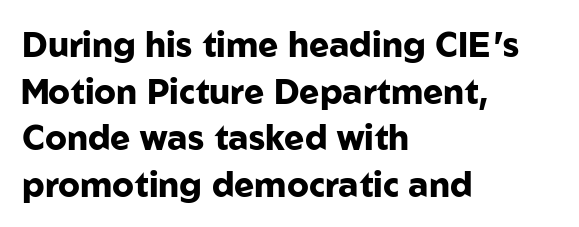
The image shows 34 px heavy sans-serif type, upright; set left-aligned, normal line spacing (1.37x), normal letter spacing, not underlined; low stroke contrast and a medium x-height.
